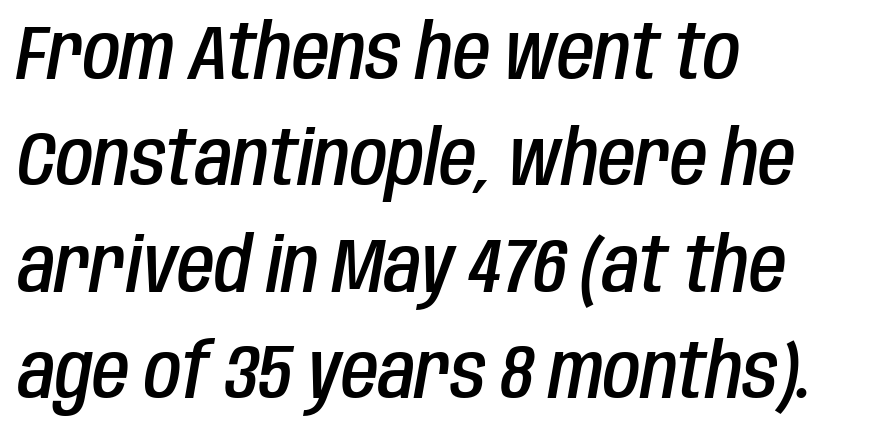
The image shows 76 px semibold, condensed type, italic (leaning right); set left-aligned, normal line spacing (1.4x), normal letter spacing, not underlined; low stroke contrast and a large x-height.
